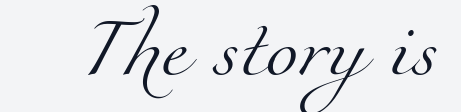
{"serif": "yes", "bold": "no", "weight": "light", "width": "normal", "stroke_contrast": "medium", "x_height": "small", "monospaced": "no", "underline": "no", "letter_spacing": "normal", "letter_spacing_em": 0.0, "glyph_px": 59}
